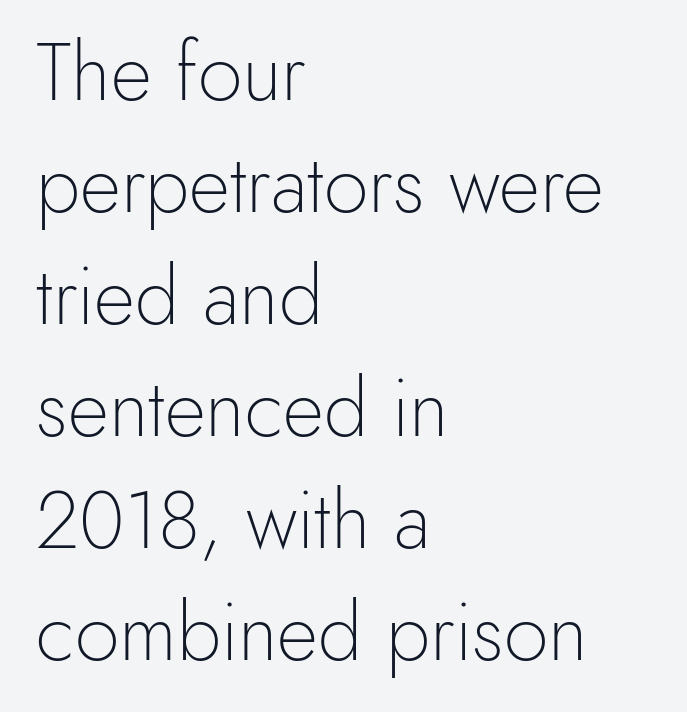
Q: Is the text bold? A: No.
Q: Is the text italic (slanted)? A: No, it is upright.
Q: Is the typeface a serif or a sans-serif typeface? A: Sans-serif.
Q: Is the text underlined? A: No.
Q: How is the paragraph aligned? A: Left-aligned.
Q: Is the spacing between letters normal or unusually wide? A: Normal.
Q: Is the spacing between lines tight, normal or loose? A: Normal.
Q: Width (condensed, normal, or wide)? A: Normal.
Q: x-height? A: Small.
Q: Monospaced? A: No.
